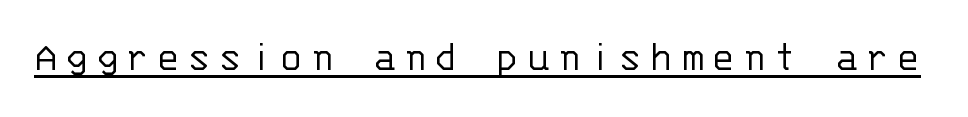
Q: Is the text bold? A: No.
Q: Is the text italic (slanted)? A: No, it is upright.
Q: Is the typeface a serif or a sans-serif typeface? A: Sans-serif.
Q: Is the text underlined? A: Yes.
Q: Width (condensed, normal, or wide)? A: Normal.
Q: Stroke contrast? A: Low.
Q: x-height? A: Large.
Q: Monospaced? A: Yes.
